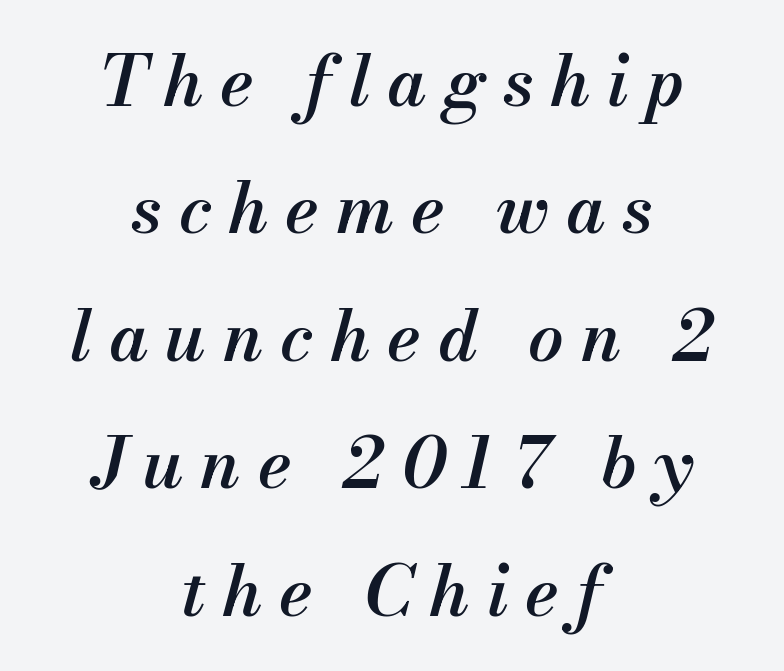
The image shows 70 px semibold type, italic (leaning right); set centered, line spacing 1.82x, unusually wide letter spacing (+0.24 em), not underlined; medium stroke contrast and a small x-height.
